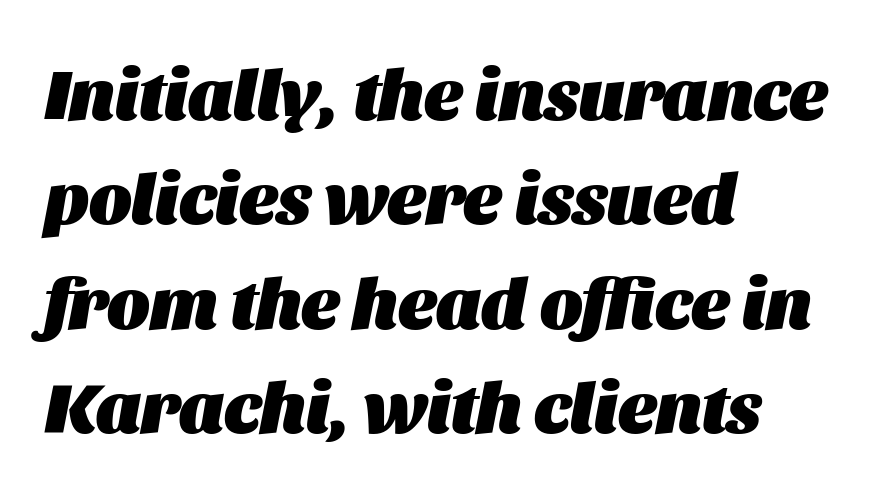
These lines are set flush left with a ragged right edge. These lines keep a tight, regular rhythm from letter to letter. The zone under the glyphs is completely vacant. The face used here is proportionally spaced, like ordinary book or web type.
